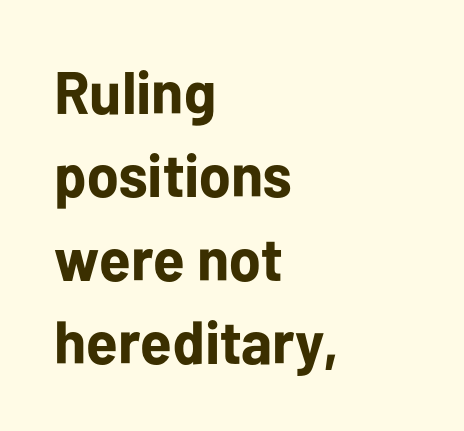
Observe the ordinary spacing: letters are neighbours, not strangers. The designer left line spacing at the default. I'd call this a sans setting — the letters go barefoot. Teacher's note: observe the even left margin — that is flush-left alignment. When letters stand straight like this, we call the style roman or upright. Is the type bold? Yes — the strokes are clearly thick and heavy.
